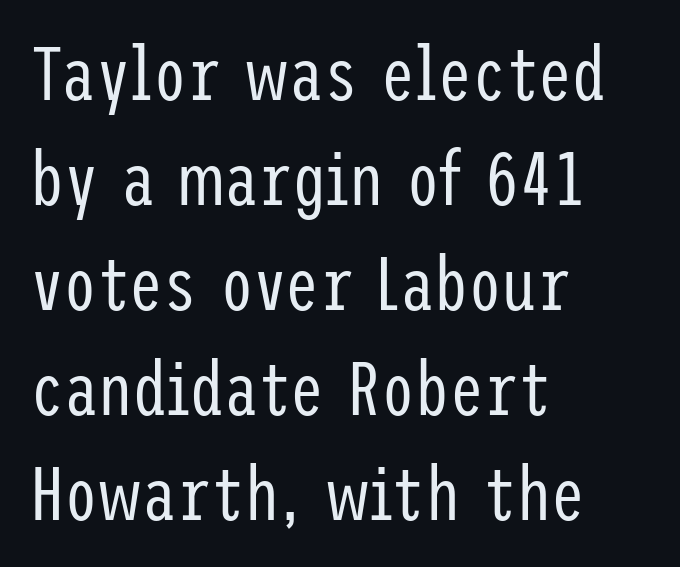
The string is rendered with underlining switched off. Is there much room between lines? A standard amount, neither cramped nor airy. Spacing between characters is what you'd get straight out of the box. Stroke terminals: plain, sans-serif.
